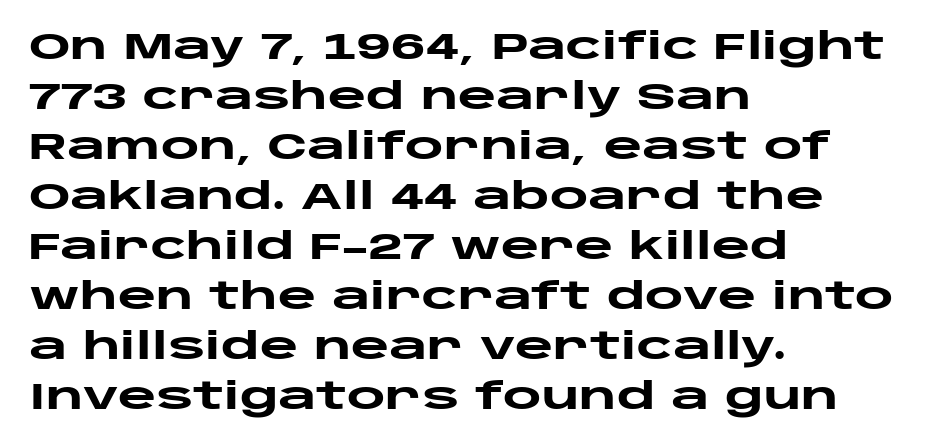
Q: Is the text bold? A: Yes.
Q: Is the text italic (slanted)? A: No, it is upright.
Q: Is the typeface a serif or a sans-serif typeface? A: Sans-serif.
Q: Is the text underlined? A: No.
Q: How is the paragraph aligned? A: Left-aligned.
Q: Is the spacing between letters normal or unusually wide? A: Normal.
Q: Is the spacing between lines tight, normal or loose? A: Normal.
Q: Width (condensed, normal, or wide)? A: Wide.
Q: Stroke contrast? A: Low.
Q: x-height? A: Large.
Q: Monospaced? A: No.
